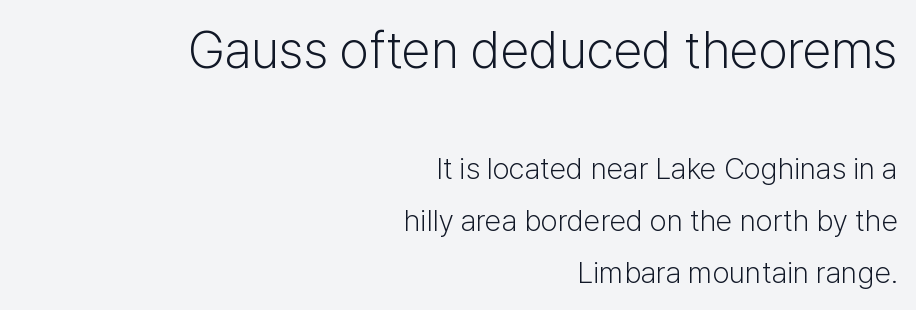
In terms of posture, this sample is upright. The font sits on the lighter half of the weight spectrum, regular included. Each word holds together tightly as a unit, with standard inter-letter gaps. The rendering shrinks the type as you move from the upper chunk to the lower. A clean baseline with only descenders dipping below it. These lines stack with their right ends in a neat column.
